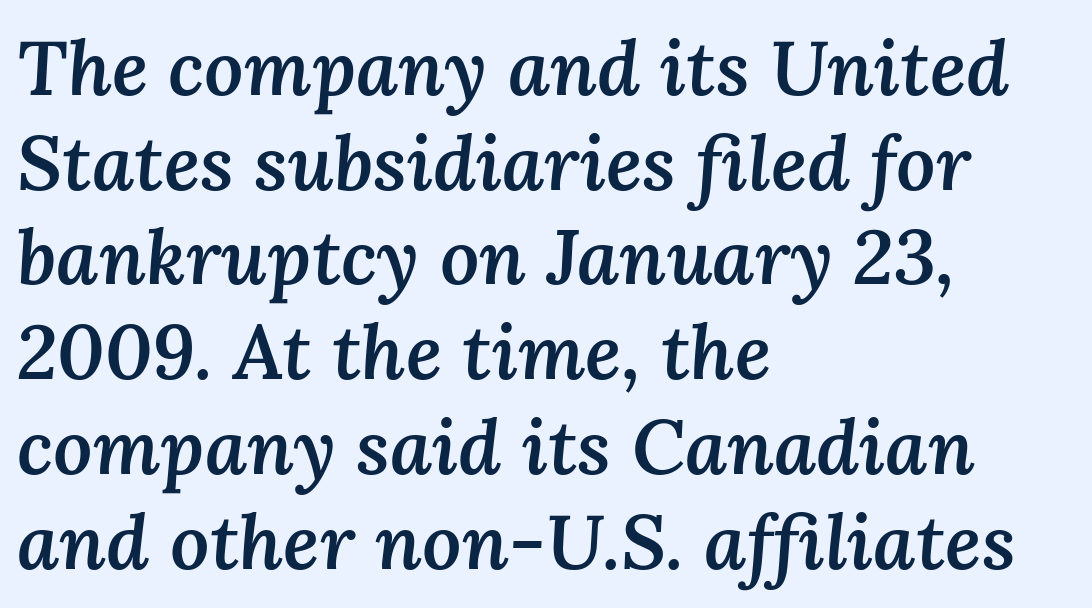
The specimen omits any rule beneath the text block's lines. Words appear dense and cohesive because spacing is normal. The passage shown is typed in a proportional face where columns would drift. The text block is weighted toward the left margin, trailing off unevenly rightward. Heft: intermediate — a semibold.
